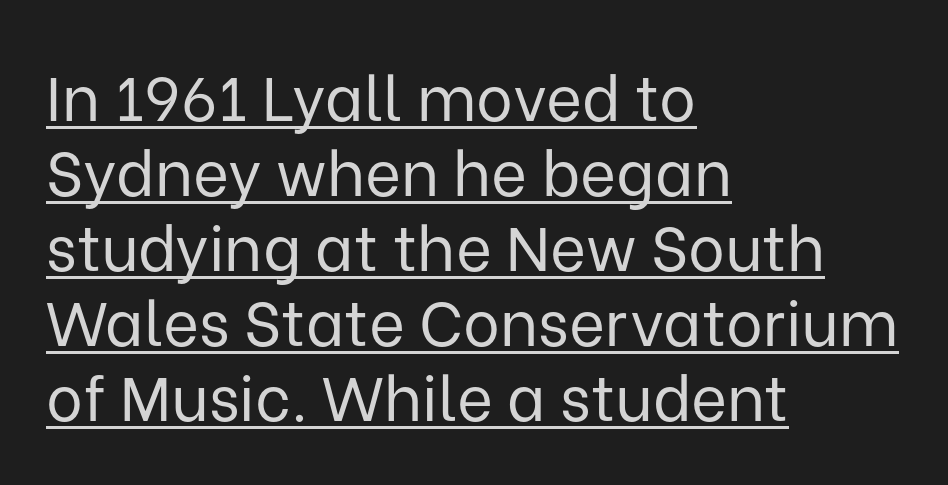
{"serif": "no", "italic": "no", "bold": "no", "weight": "regular", "width": "normal", "stroke_contrast": "low", "x_height": "medium", "monospaced": "no", "underline": "yes", "align": "left", "line_spacing_ratio": 1.21, "letter_spacing": "normal", "letter_spacing_em": 0.0, "glyph_px": 62}
